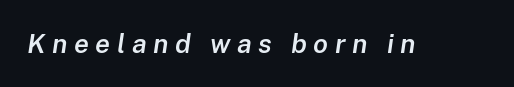
{"italic": "yes", "lean": "right", "slant_degrees": 8, "bold": "semi", "underline": "no", "letter_spacing": "wide", "letter_spacing_em": 0.24, "glyph_px": 27}
